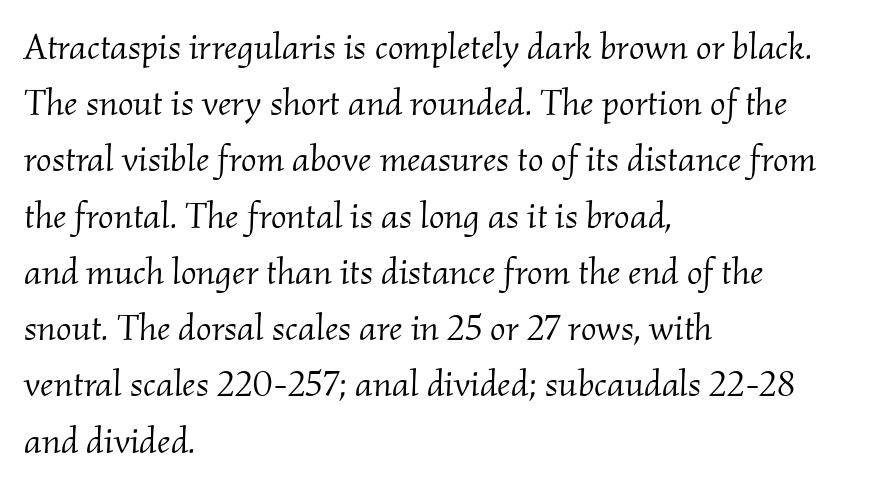
The rag falls on the right side of this text block. In terms of posture, this sample is oblique. Here the designer chose a conventional face with non-uniform glyph widths. Whoever set this chose a conventional vertical rhythm. The letters carry serifs — small finishing strokes at the ends of their stems. The weight would be labelled regular, book, light, or lighter still.
